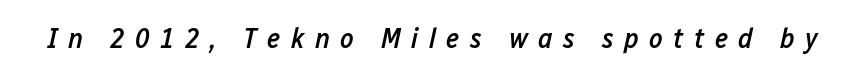
The image shows 29 px semibold, condensed type, italic (leaning right); set unusually wide letter spacing (+0.36 em), not underlined; low stroke contrast and a medium x-height.
